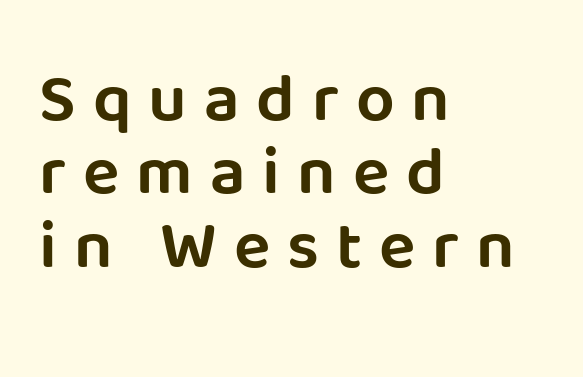
Descenders are the only things crossing below the line. The rendering uses a small line-height, squeezing the rows. Character widths vary here, with narrow letters taking less room than wide ones. If you drew a ruler down the left edge, every line would touch it. Unlike italic type, these characters show no tilt at all.
